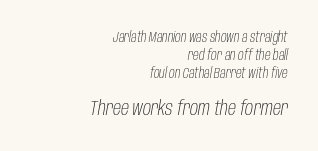
Q: Is the text bold? A: No.
Q: Is the text italic (slanted)? A: Yes, it leans right by about 10 degrees.
Q: Is the text underlined? A: No.
Q: How is the paragraph aligned? A: Right-aligned.
Q: Is the spacing between letters normal or unusually wide? A: Normal.
Q: Is the spacing between lines tight, normal or loose? A: Normal.
Q: Which block of text is set in a larger size, the first (top) or the second (bottom)? A: The second (bottom) one.
